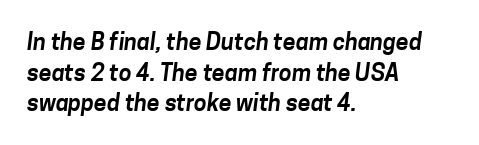
The image shows 23 px text type; set left-aligned, normal line spacing (1.33x), normal letter spacing, not underlined.
